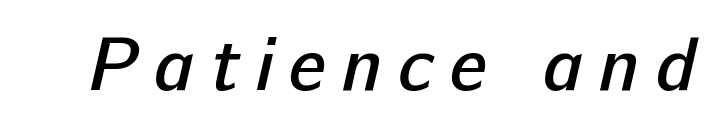
The image shows 75 px semibold sans-serif type; set unusually wide letter spacing (+0.21 em), not underlined; low stroke contrast and a medium x-height.
